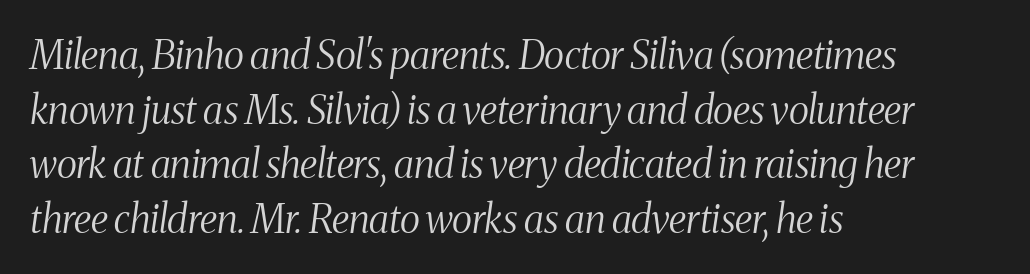
{"serif": "yes", "italic": "yes", "lean": "right", "slant_degrees": 8, "bold": "no", "weight": "light", "width": "condensed", "stroke_contrast": "medium", "x_height": "medium", "monospaced": "no", "underline": "no", "align": "left", "line_spacing": "normal", "line_spacing_ratio": 1.4, "letter_spacing": "normal", "letter_spacing_em": 0.0, "glyph_px": 39}
